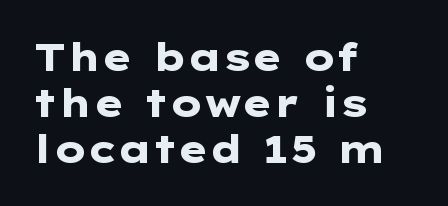
The image shows 38 px heavy, wide sans-serif type, upright; set left-aligned, line spacing 1.21x, normal letter spacing, not underlined; low stroke contrast and a medium x-height.
